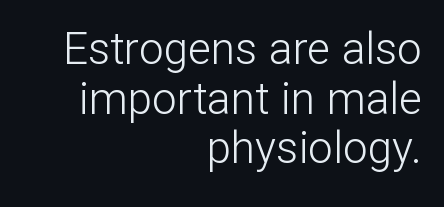
Q: Is the text bold? A: No.
Q: Is the text italic (slanted)? A: No, it is upright.
Q: Is the typeface a serif or a sans-serif typeface? A: Sans-serif.
Q: Is the text underlined? A: No.
Q: How is the paragraph aligned? A: Right-aligned.
Q: Is the spacing between letters normal or unusually wide? A: Normal.
Q: Is the spacing between lines tight, normal or loose? A: Tight.
Q: Width (condensed, normal, or wide)? A: Normal.
Q: Stroke contrast? A: Low.
Q: x-height? A: Medium.
Q: Monospaced? A: No.
